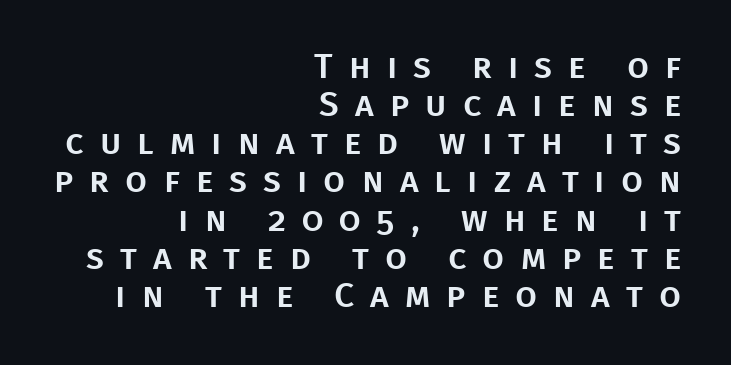
The image shows 35 px sans-serif type, upright; set right-aligned, tight line spacing (1.09x), unusually wide letter spacing (+0.46 em), not underlined; low stroke contrast and a large x-height.
